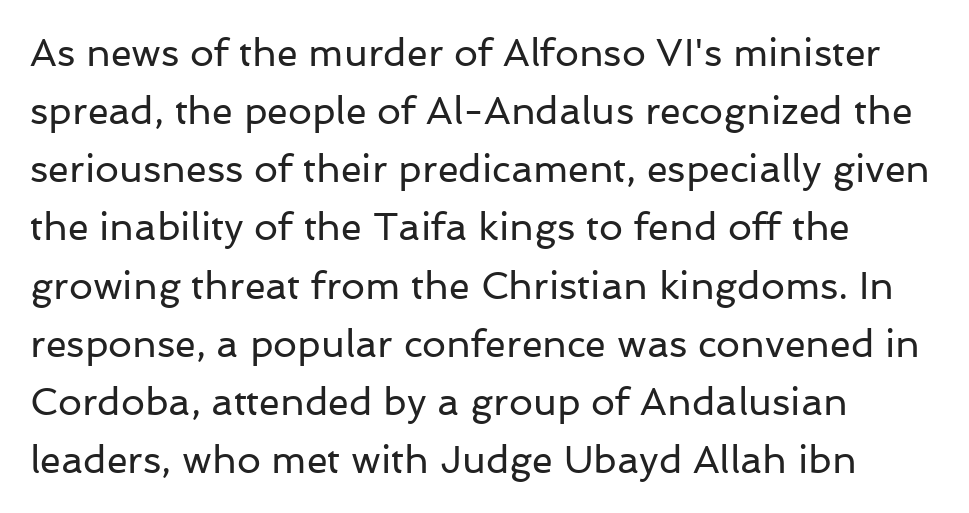
{"serif": "no", "italic": "no", "bold": "no", "weight": "regular", "width": "normal", "stroke_contrast": "low", "x_height": "medium", "monospaced": "no", "underline": "no", "align": "left", "line_spacing": "normal", "line_spacing_ratio": 1.53, "letter_spacing": "normal", "letter_spacing_em": 0.0, "glyph_px": 38}
